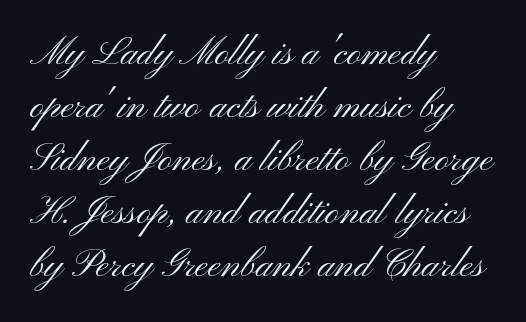
The image shows 39 px light, wide sans-serif type; set left-aligned, normal line spacing (1.36x), normal letter spacing, not underlined; medium stroke contrast and a small x-height.
